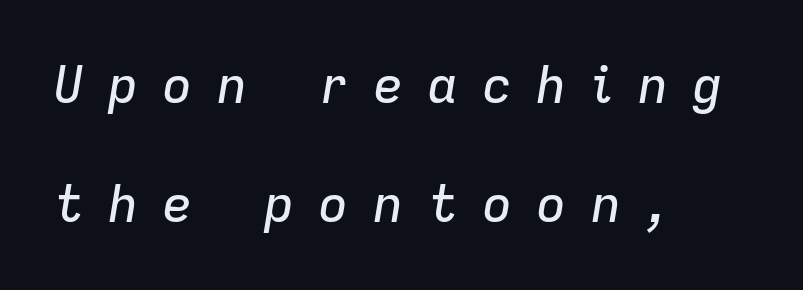
{"italic": "yes", "lean": "right", "slant_degrees": 9, "width": "normal", "stroke_contrast": "low", "x_height": "medium", "monospaced": "no", "underline": "no", "align": "left", "line_spacing": "loose", "line_spacing_ratio": 2.33, "letter_spacing": "wide", "letter_spacing_em": 0.47, "glyph_px": 51}
